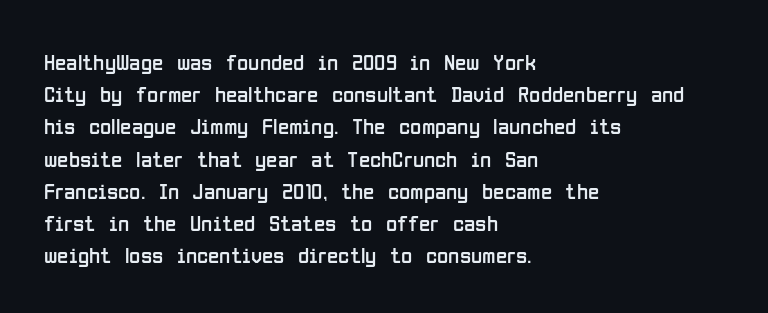
Q: Is the text bold? A: No.
Q: Is the text italic (slanted)? A: No, it is upright.
Q: Is the text underlined? A: No.
Q: How is the paragraph aligned? A: Left-aligned.
Q: Is the spacing between letters normal or unusually wide? A: Normal.
Q: Is the spacing between lines tight, normal or loose? A: Normal.
